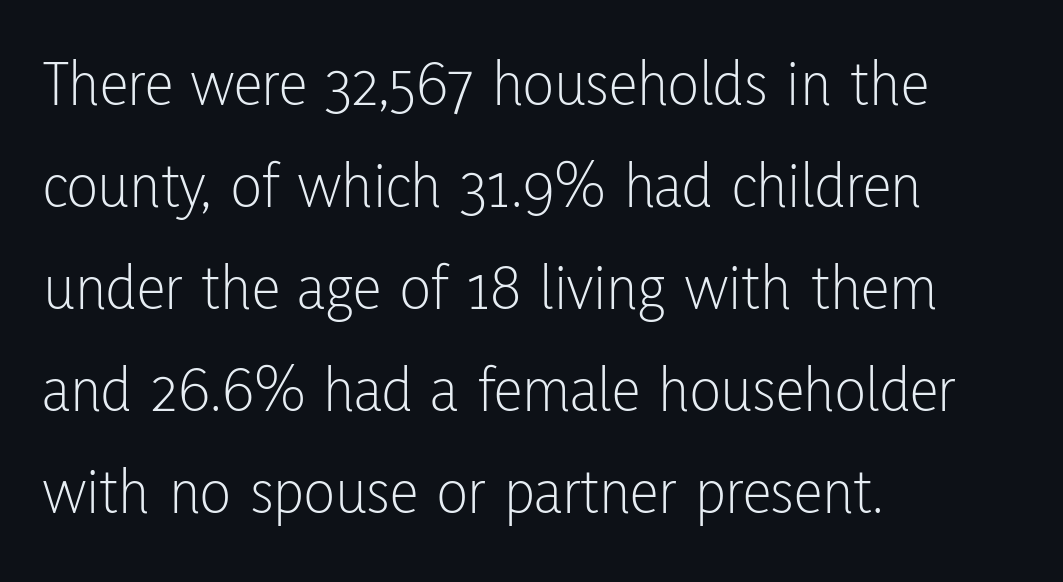
These lines are set flush left with a ragged right edge. Ordinary non-slanted type is in use. These lines sit exactly where default settings would place them. What kind of face is this? One without serifs — a sans.
